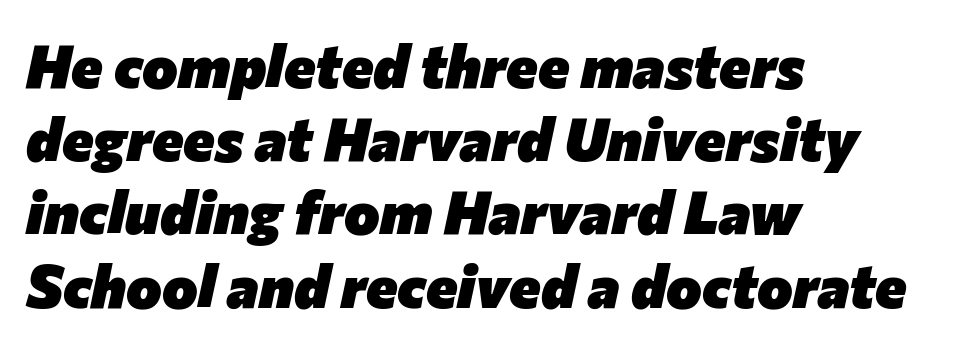
The image shows 60 px heavy type, italic (leaning right); set left-aligned, line spacing 1.22x, normal letter spacing, not underlined; low stroke contrast and a medium x-height.
